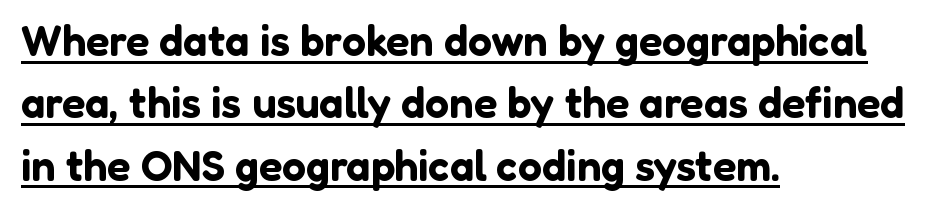
Classification — sans serif. The face used here is rendered with its standard letterfit. The typesetter chose a ragged-right arrangement here. The font's upright variant was chosen for this text. The space between consecutive lines is moderate.
